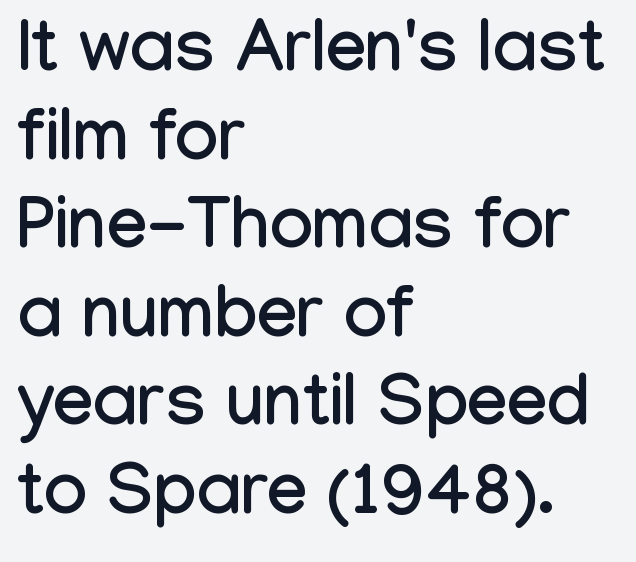
Glyph-to-glyph distance matches everyday printed text. The letters advance in unequal steps, a hallmark of proportional type. Beneath every word, the page is bare. Alignment: flush left. Is there any slant? The stems are plumb.
